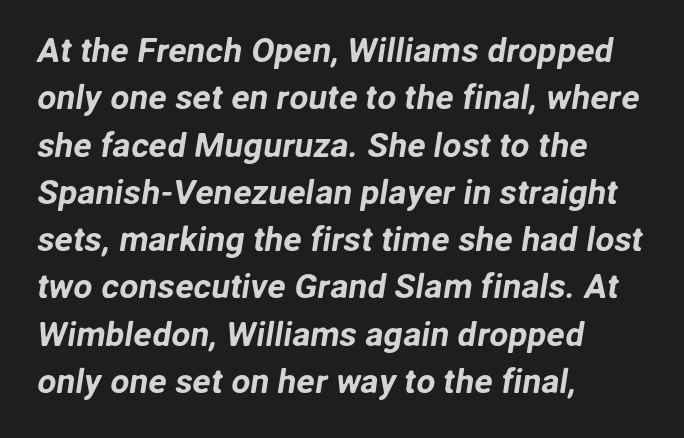
{"serif": "no", "width": "normal", "stroke_contrast": "low", "x_height": "medium", "monospaced": "no", "underline": "no", "align": "left", "line_spacing": "normal", "line_spacing_ratio": 1.39, "letter_spacing": "normal", "letter_spacing_em": 0.0, "glyph_px": 34}
